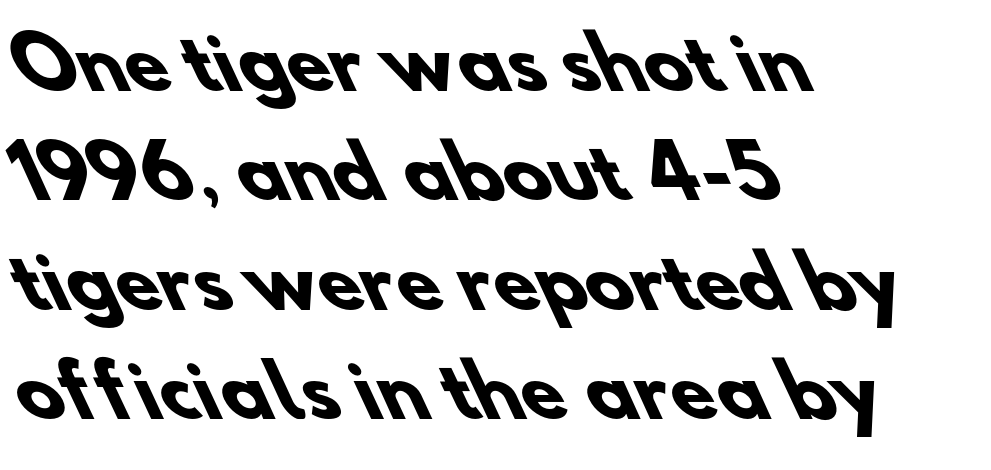
The image shows 71 px heavy sans-serif type; set left-aligned, normal line spacing (1.54x), normal letter spacing, not underlined; low stroke contrast and a small x-height.
